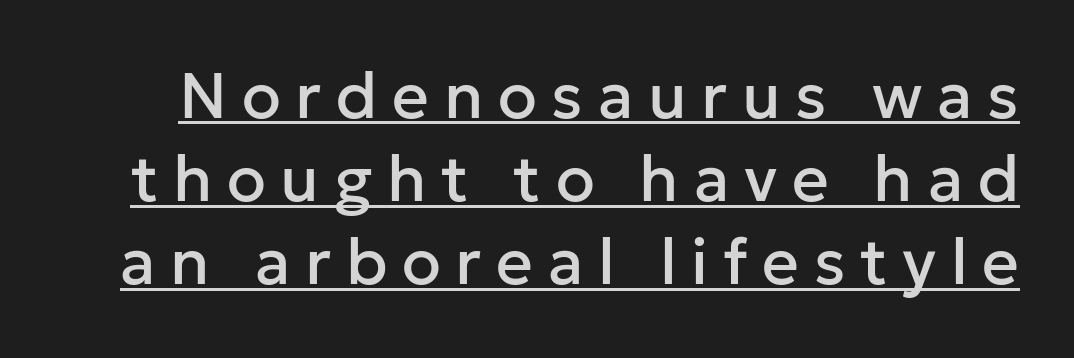
{"serif": "no", "italic": "no", "width": "normal", "stroke_contrast": "low", "x_height": "medium", "monospaced": "no", "underline": "yes", "line_spacing": "normal", "line_spacing_ratio": 1.3, "letter_spacing": "wide", "letter_spacing_em": 0.23, "glyph_px": 64}
